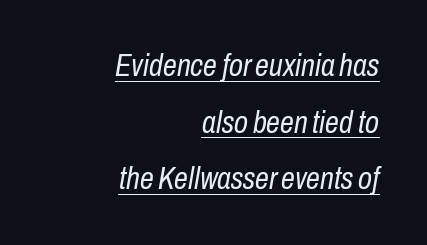
Q: Is the text bold? A: No.
Q: Is the text italic (slanted)? A: Yes, it leans right by about 10 degrees.
Q: Is the text underlined? A: Yes.
Q: How is the paragraph aligned? A: Right-aligned.
Q: Is the spacing between letters normal or unusually wide? A: Normal.
Q: Width (condensed, normal, or wide)? A: Condensed.
Q: Stroke contrast? A: Low.
Q: x-height? A: Medium.
Q: Monospaced? A: No.
